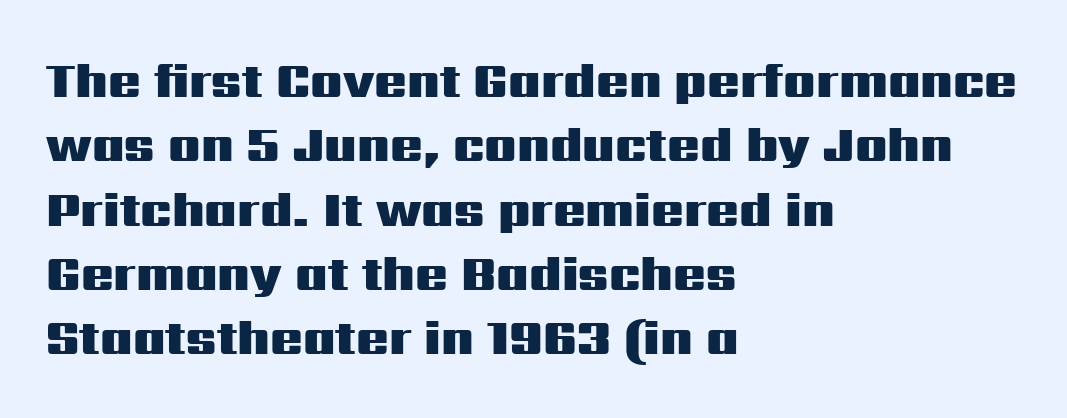
Q: Is the text bold? A: Yes.
Q: Is the text italic (slanted)? A: No, it is upright.
Q: Is the typeface a serif or a sans-serif typeface? A: Sans-serif.
Q: Is the text underlined? A: No.
Q: How is the paragraph aligned? A: Left-aligned.
Q: Is the spacing between letters normal or unusually wide? A: Normal.
Q: Is the spacing between lines tight, normal or loose? A: Normal.
Q: Width (condensed, normal, or wide)? A: Wide.
Q: Stroke contrast? A: Medium.
Q: x-height? A: Medium.
Q: Monospaced? A: No.
